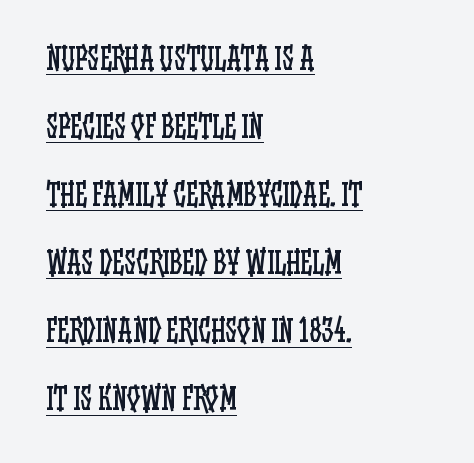
Q: Is the text bold? A: No.
Q: Is the text italic (slanted)? A: No, it is upright.
Q: Is the text underlined? A: Yes.
Q: How is the paragraph aligned? A: Left-aligned.
Q: Is the spacing between letters normal or unusually wide? A: Normal.
Q: Is the spacing between lines tight, normal or loose? A: Loose.
Q: Width (condensed, normal, or wide)? A: Condensed.
Q: Stroke contrast? A: Low.
Q: x-height? A: Large.
Q: Monospaced? A: No.
